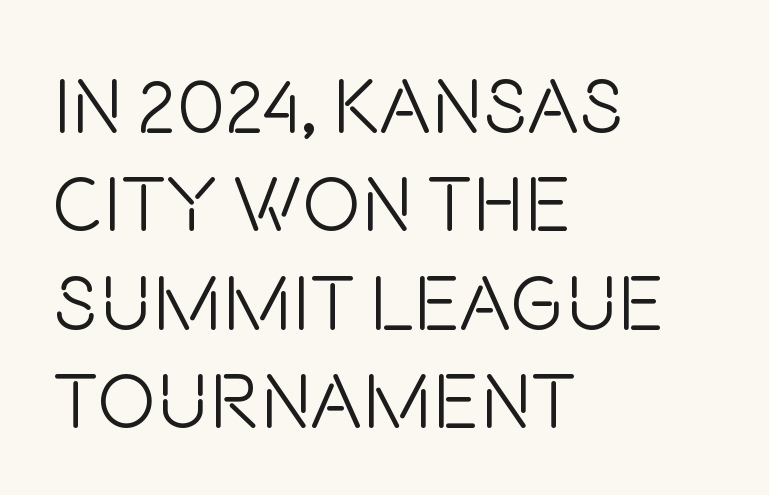
{"serif": "no", "italic": "no", "bold": "no", "weight": "light", "width": "condensed", "stroke_contrast": "low", "x_height": "large", "monospaced": "no", "underline": "no", "align": "left", "line_spacing": "normal", "line_spacing_ratio": 1.26, "letter_spacing": "normal", "letter_spacing_em": 0.0, "glyph_px": 78}
